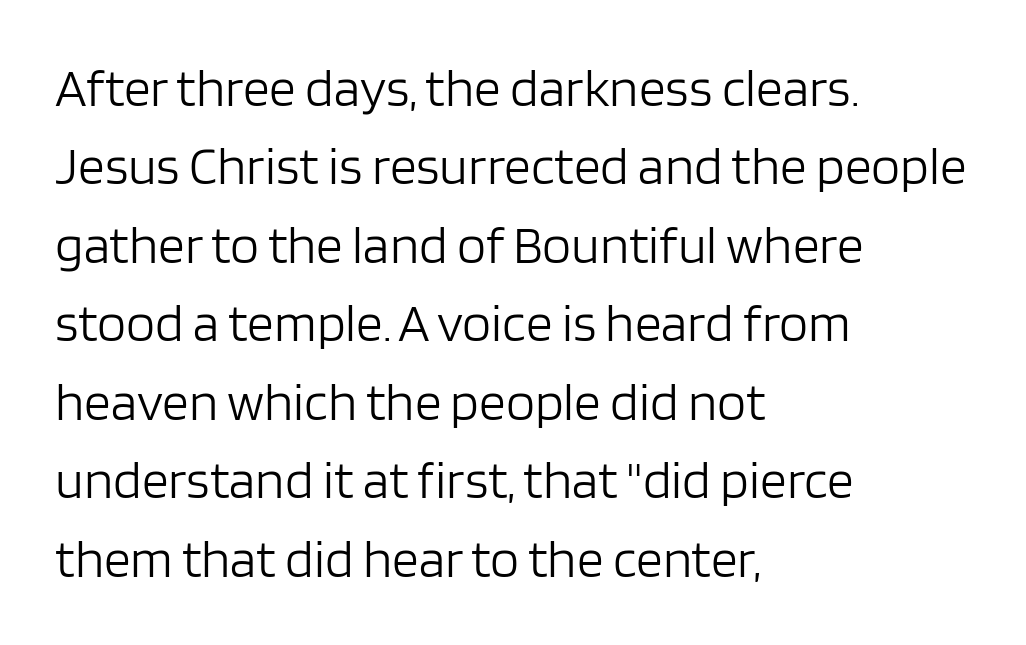
{"serif": "no", "italic": "no", "bold": "no", "weight": "light", "width": "normal", "stroke_contrast": "low", "x_height": "large", "monospaced": "no", "underline": "no", "align": "left", "line_spacing": "normal", "line_spacing_ratio": 1.48, "letter_spacing": "normal", "letter_spacing_em": 0.0, "glyph_px": 53}
